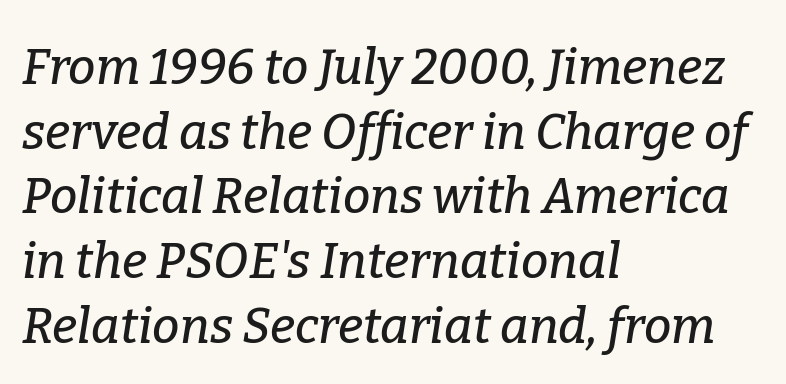
The image shows 49 px serif type, italic (leaning right); set left-aligned, normal line spacing (1.32x), normal letter spacing, not underlined; low stroke contrast and a medium x-height.
